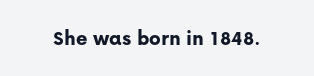
Short note: letters normally spaced. Words float on clear page, feet unadorned. The letters stand upright; this is a roman face. Heavy, bold letterforms.
